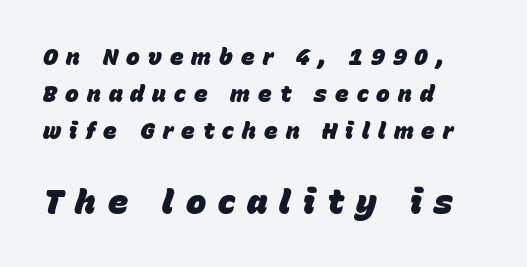
The rendering applies a slant to the glyphs. Line spacing here is normal. The zone under the glyphs is completely vacant. Notice how the passage keeps a crisp vertical edge on the left only. In this sample the second text group is rendered at the bigger scale.
